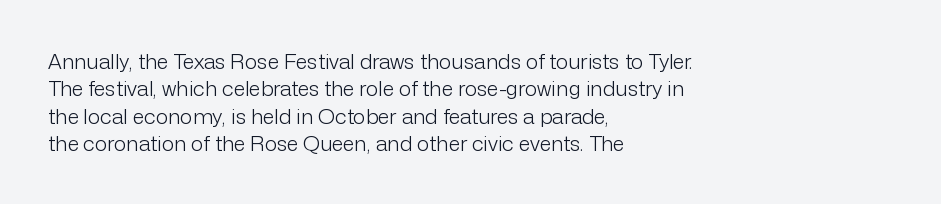
Q: Is the text bold? A: No.
Q: Is the text italic (slanted)? A: No, it is upright.
Q: Is the text underlined? A: No.
Q: How is the paragraph aligned? A: Left-aligned.
Q: Is the spacing between letters normal or unusually wide? A: Normal.
Q: Is the spacing between lines tight, normal or loose? A: Normal.
